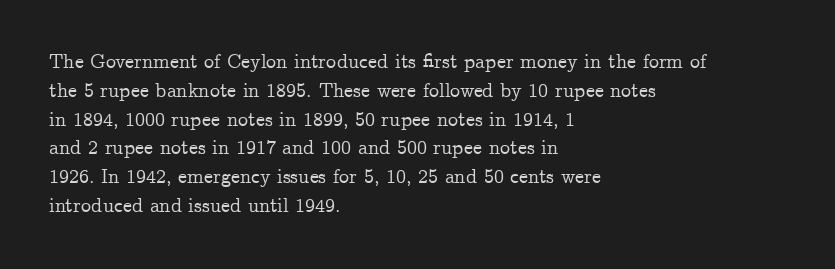
Q: Is the text italic (slanted)? A: No, it is upright.
Q: Is the text underlined? A: No.
Q: How is the paragraph aligned? A: Left-aligned.
Q: Is the spacing between letters normal or unusually wide? A: Normal.
Q: Is the spacing between lines tight, normal or loose? A: Normal.
